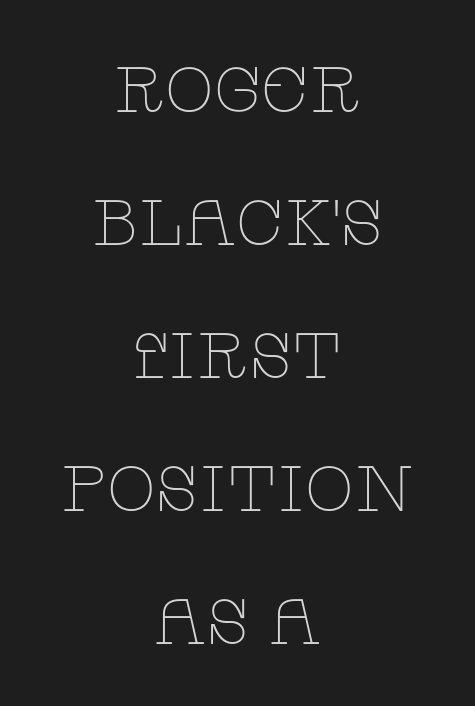
The image shows 64 px thin, wide serif type, upright; set centered, loose line spacing (2.08x), normal letter spacing, not underlined; low stroke contrast and a large x-height.
